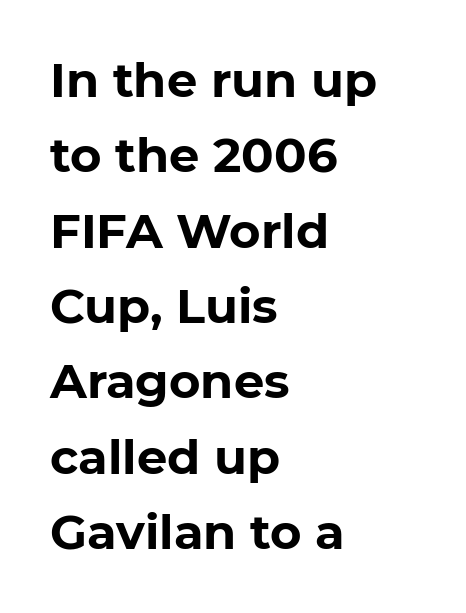
The image shows 48 px bold sans-serif type, upright; set left-aligned, normal line spacing (1.57x), normal letter spacing, not underlined; low stroke contrast and a medium x-height.
